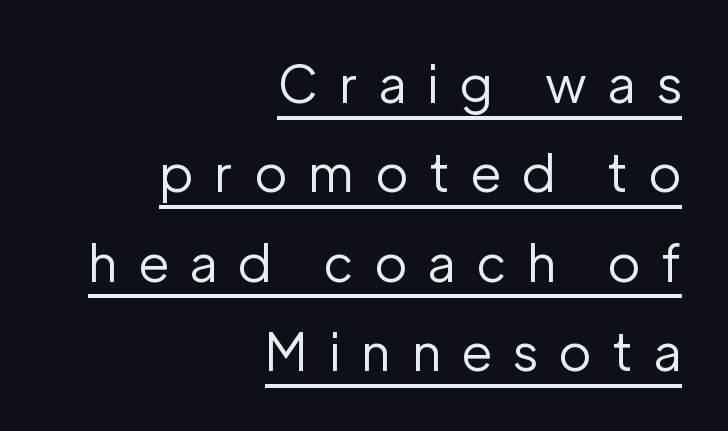
{"serif": "no", "italic": "no", "bold": "no", "weight": "regular", "width": "normal", "stroke_contrast": "low", "x_height": "medium", "monospaced": "no", "underline": "yes", "align": "right", "line_spacing_ratio": 1.72, "letter_spacing": "wide", "letter_spacing_em": 0.42, "glyph_px": 52}
